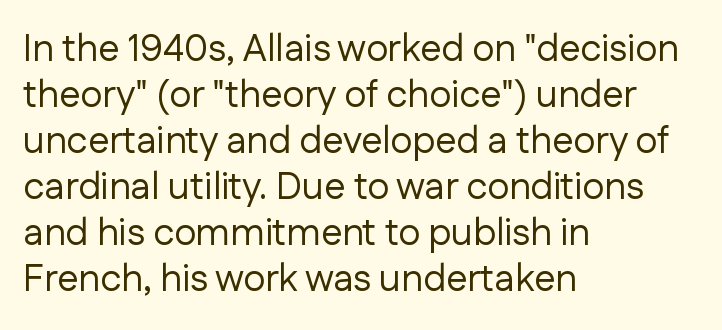
{"serif": "no", "italic": "no", "bold": "no", "weight": "regular", "width": "normal", "stroke_contrast": "low", "x_height": "medium", "monospaced": "no", "underline": "no", "align": "left", "line_spacing_ratio": 1.21, "letter_spacing": "normal", "letter_spacing_em": 0.0, "glyph_px": 38}
